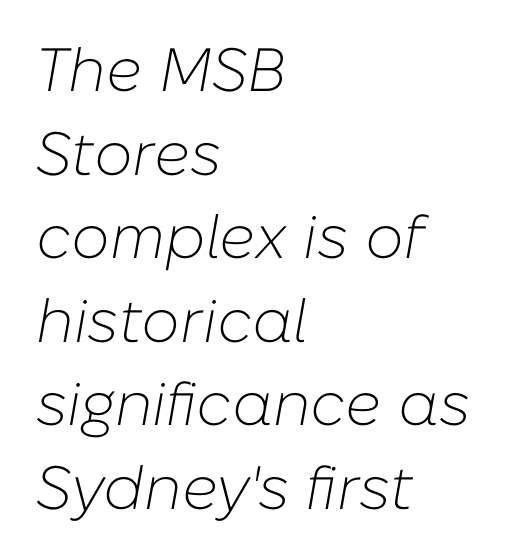
Q: Is the text bold? A: No.
Q: Is the text italic (slanted)? A: Yes, it leans right by about 10 degrees.
Q: Is the text underlined? A: No.
Q: How is the paragraph aligned? A: Left-aligned.
Q: Is the spacing between letters normal or unusually wide? A: Normal.
Q: Is the spacing between lines tight, normal or loose? A: Normal.
Q: Width (condensed, normal, or wide)? A: Normal.
Q: Stroke contrast? A: Low.
Q: x-height? A: Medium.
Q: Monospaced? A: No.
